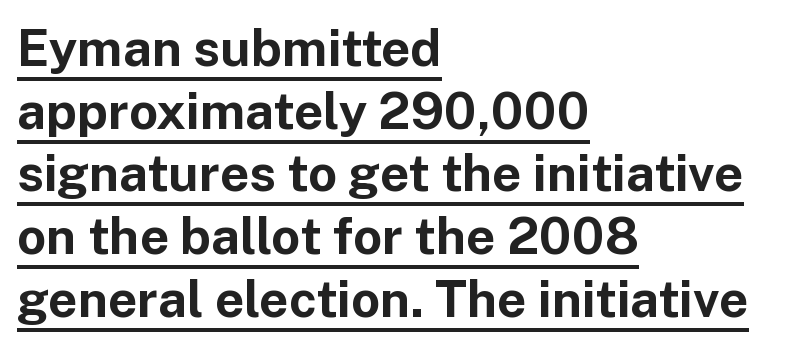
The letters advance in unequal steps, a hallmark of proportional type. In terms of letterspacing, this is plain default setting. Underlined type. Heavy, bold letterforms.
